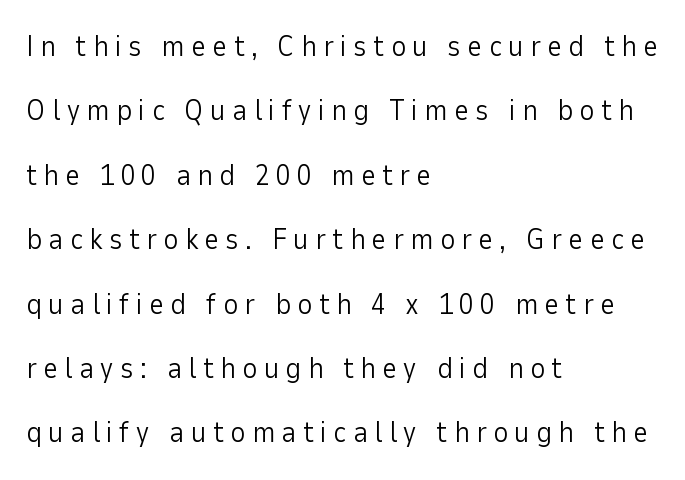
{"serif": "no", "italic": "no", "bold": "no", "weight": "light", "width": "normal", "stroke_contrast": "low", "x_height": "medium", "monospaced": "no", "underline": "no", "align": "left", "line_spacing": "loose", "line_spacing_ratio": 2.22, "letter_spacing": "wide", "letter_spacing_em": 0.22, "glyph_px": 29}
